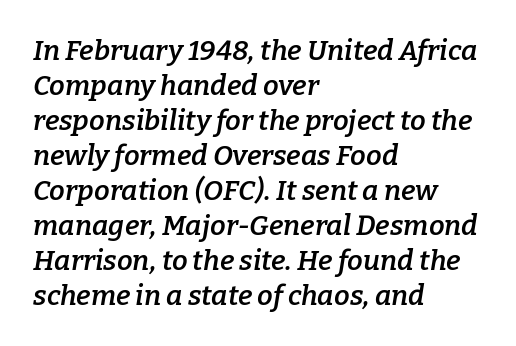
Q: Is the text bold? A: Semi-bold.
Q: Is the text italic (slanted)? A: Yes, it leans right by about 9 degrees.
Q: Is the typeface a serif or a sans-serif typeface? A: Serif.
Q: Is the text underlined? A: No.
Q: How is the paragraph aligned? A: Left-aligned.
Q: Is the spacing between letters normal or unusually wide? A: Normal.
Q: Is the spacing between lines tight, normal or loose? A: Normal.
Q: Width (condensed, normal, or wide)? A: Normal.
Q: Stroke contrast? A: Low.
Q: x-height? A: Medium.
Q: Monospaced? A: No.
